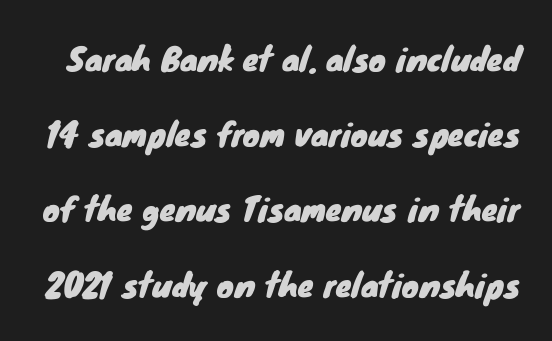
Q: Is the typeface a serif or a sans-serif typeface? A: Sans-serif.
Q: Is the text underlined? A: No.
Q: Is the spacing between letters normal or unusually wide? A: Normal.
Q: Is the spacing between lines tight, normal or loose? A: Loose.
Q: Width (condensed, normal, or wide)? A: Normal.
Q: Stroke contrast? A: Low.
Q: x-height? A: Small.
Q: Monospaced? A: No.
